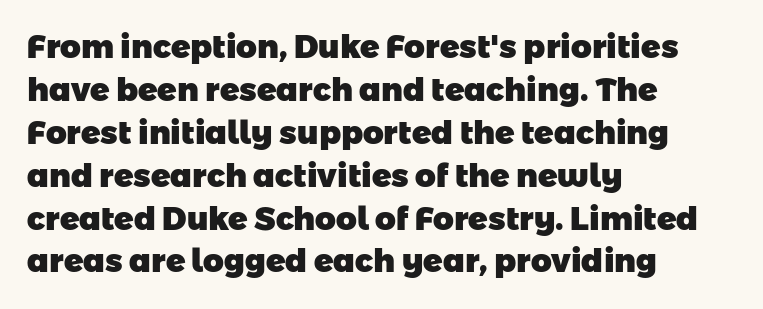
Q: Is the text bold? A: Yes.
Q: Is the typeface a serif or a sans-serif typeface? A: Sans-serif.
Q: Is the text underlined? A: No.
Q: How is the paragraph aligned? A: Left-aligned.
Q: Is the spacing between letters normal or unusually wide? A: Normal.
Q: Is the spacing between lines tight, normal or loose? A: Normal.
Q: Width (condensed, normal, or wide)? A: Normal.
Q: Stroke contrast? A: Low.
Q: x-height? A: Medium.
Q: Monospaced? A: No.
